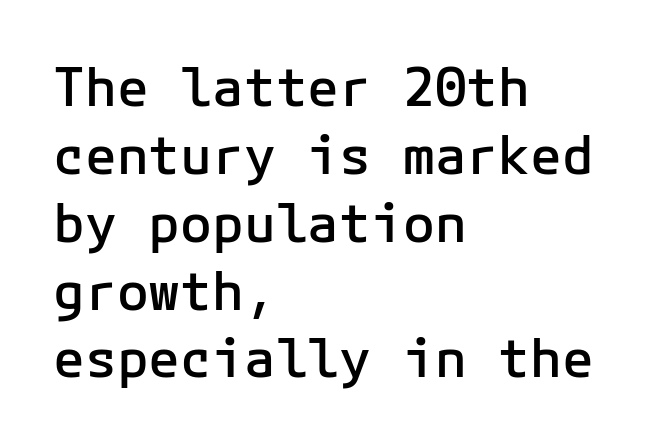
You could call the tracking neutral — neither tight nor loose. Posture: vertical. Each glyph is drawn with semibold strokes, heavier than normal yet not fully bold. Type style note: lacks serifs.
